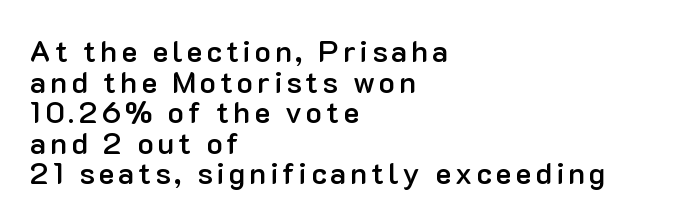
Q: Is the text bold? A: Semi-bold.
Q: Is the text italic (slanted)? A: No, it is upright.
Q: Is the typeface a serif or a sans-serif typeface? A: Sans-serif.
Q: Is the text underlined? A: No.
Q: How is the paragraph aligned? A: Left-aligned.
Q: Is the spacing between lines tight, normal or loose? A: Tight.
Q: Width (condensed, normal, or wide)? A: Normal.
Q: Stroke contrast? A: Low.
Q: x-height? A: Medium.
Q: Monospaced? A: No.
